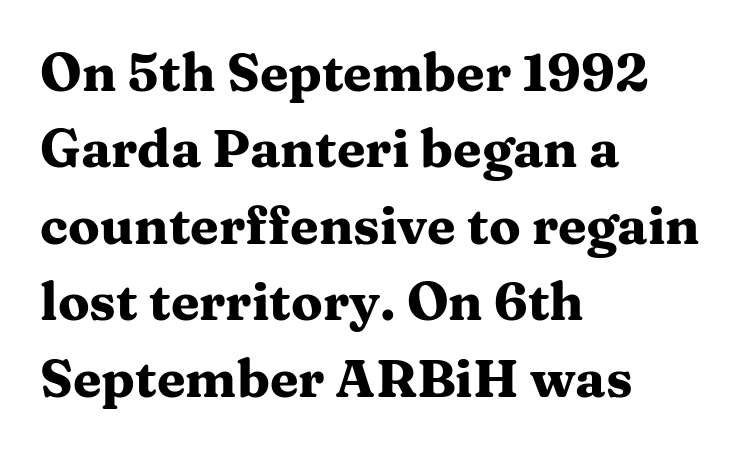
Q: Is the text bold? A: Yes.
Q: Is the text italic (slanted)? A: No, it is upright.
Q: Is the typeface a serif or a sans-serif typeface? A: Serif.
Q: Is the text underlined? A: No.
Q: How is the paragraph aligned? A: Left-aligned.
Q: Is the spacing between letters normal or unusually wide? A: Normal.
Q: Is the spacing between lines tight, normal or loose? A: Normal.
Q: Width (condensed, normal, or wide)? A: Wide.
Q: Stroke contrast? A: Medium.
Q: x-height? A: Medium.
Q: Monospaced? A: No.
